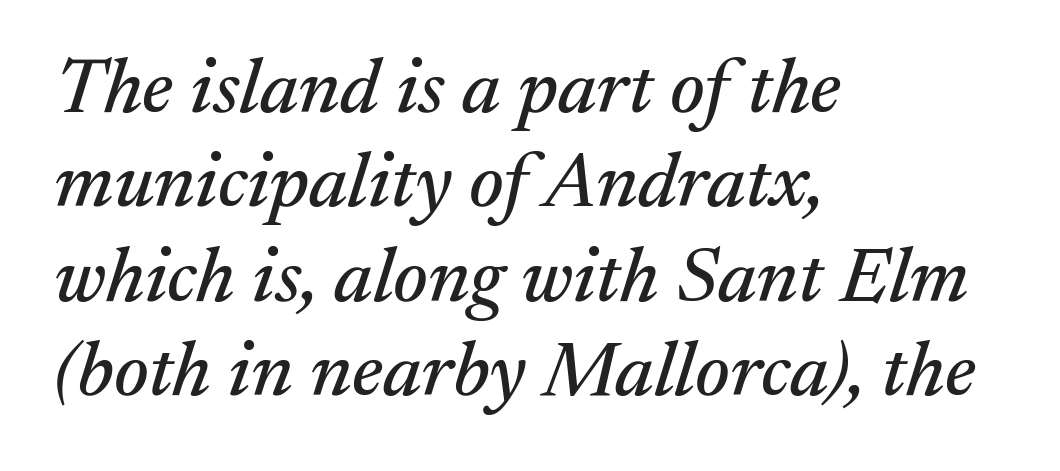
Q: Is the text italic (slanted)? A: Yes, it leans right by about 17 degrees.
Q: Is the typeface a serif or a sans-serif typeface? A: Serif.
Q: Is the text underlined? A: No.
Q: How is the paragraph aligned? A: Left-aligned.
Q: Is the spacing between letters normal or unusually wide? A: Normal.
Q: Width (condensed, normal, or wide)? A: Normal.
Q: Stroke contrast? A: Medium.
Q: x-height? A: Medium.
Q: Monospaced? A: No.
